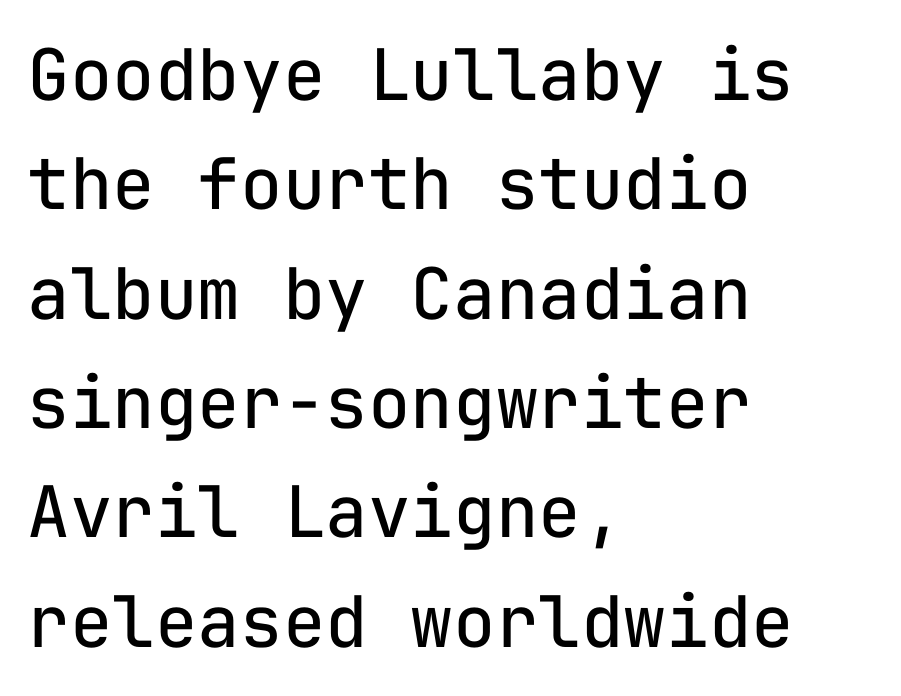
Q: Is the text bold? A: No.
Q: Is the text italic (slanted)? A: No, it is upright.
Q: Is the typeface a serif or a sans-serif typeface? A: Sans-serif.
Q: Is the text underlined? A: No.
Q: How is the paragraph aligned? A: Left-aligned.
Q: Is the spacing between letters normal or unusually wide? A: Normal.
Q: Is the spacing between lines tight, normal or loose? A: Normal.
Q: Width (condensed, normal, or wide)? A: Normal.
Q: Stroke contrast? A: Low.
Q: x-height? A: Medium.
Q: Monospaced? A: Yes.
